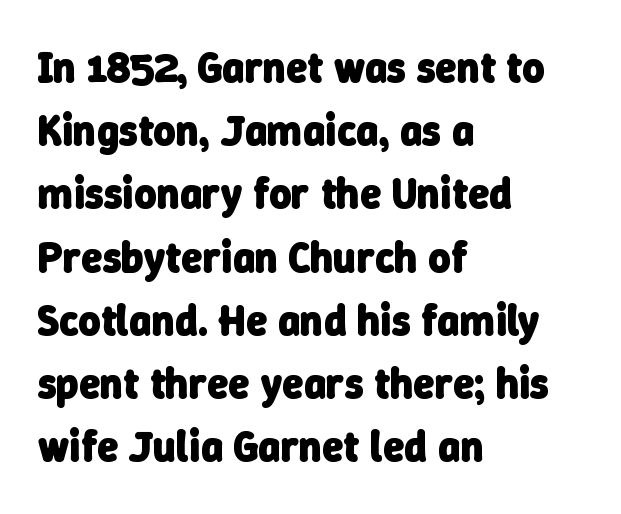
Q: Is the text bold? A: Yes.
Q: Is the typeface a serif or a sans-serif typeface? A: Sans-serif.
Q: Is the text underlined? A: No.
Q: How is the paragraph aligned? A: Left-aligned.
Q: Is the spacing between letters normal or unusually wide? A: Normal.
Q: Is the spacing between lines tight, normal or loose? A: Normal.
Q: Width (condensed, normal, or wide)? A: Normal.
Q: Stroke contrast? A: Low.
Q: x-height? A: Medium.
Q: Monospaced? A: No.
